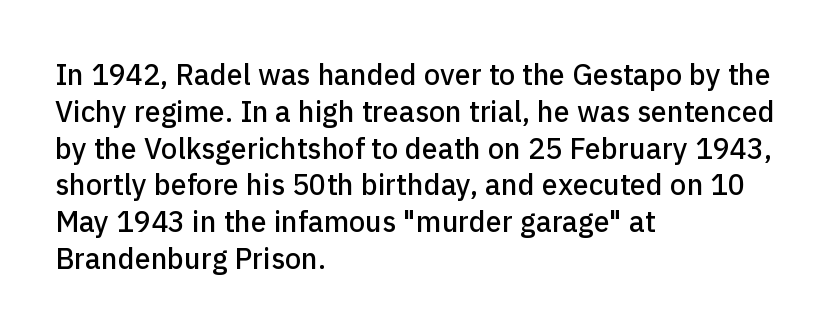
Q: Is the text italic (slanted)? A: No, it is upright.
Q: Is the typeface a serif or a sans-serif typeface? A: Sans-serif.
Q: Is the text underlined? A: No.
Q: How is the paragraph aligned? A: Left-aligned.
Q: Is the spacing between letters normal or unusually wide? A: Normal.
Q: Is the spacing between lines tight, normal or loose? A: Normal.
Q: Width (condensed, normal, or wide)? A: Normal.
Q: Stroke contrast? A: Low.
Q: x-height? A: Medium.
Q: Monospaced? A: No.
